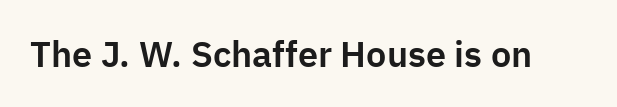
{"serif": "no", "italic": "no", "width": "normal", "stroke_contrast": "low", "x_height": "medium", "monospaced": "no", "underline": "no", "letter_spacing": "normal", "letter_spacing_em": 0.0, "glyph_px": 36}
